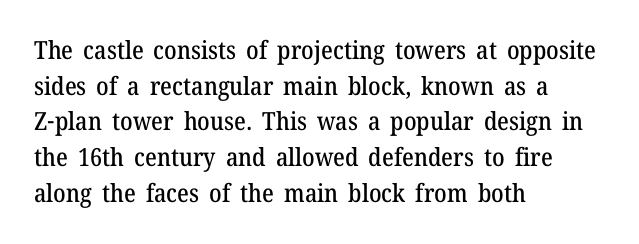
The image shows 25 px text type, upright; set left-aligned, normal line spacing (1.43x), normal letter spacing, not underlined.
